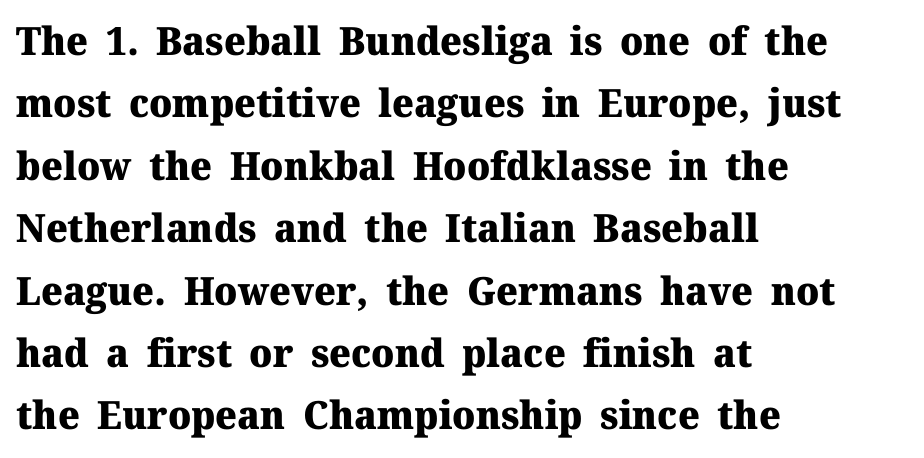
{"serif": "yes", "italic": "no", "bold": "yes", "weight": "heavy", "width": "normal", "stroke_contrast": "medium", "x_height": "medium", "monospaced": "no", "underline": "no", "align": "left", "line_spacing": "normal", "line_spacing_ratio": 1.6, "letter_spacing": "normal", "letter_spacing_em": 0.0, "glyph_px": 39}
